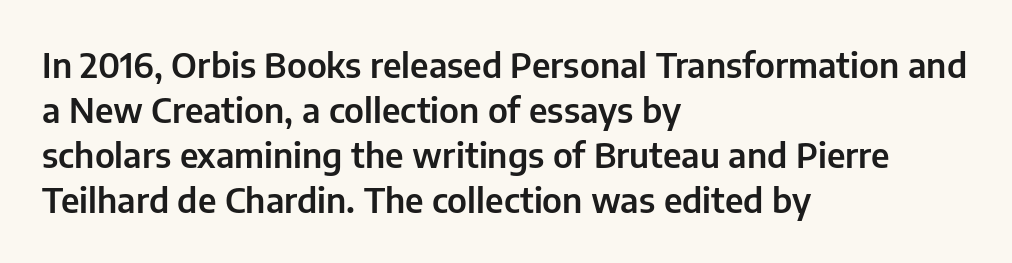
The image shows 34 px sans-serif type, upright; set left-aligned, normal line spacing (1.32x), normal letter spacing, not underlined; low stroke contrast and a medium x-height.
